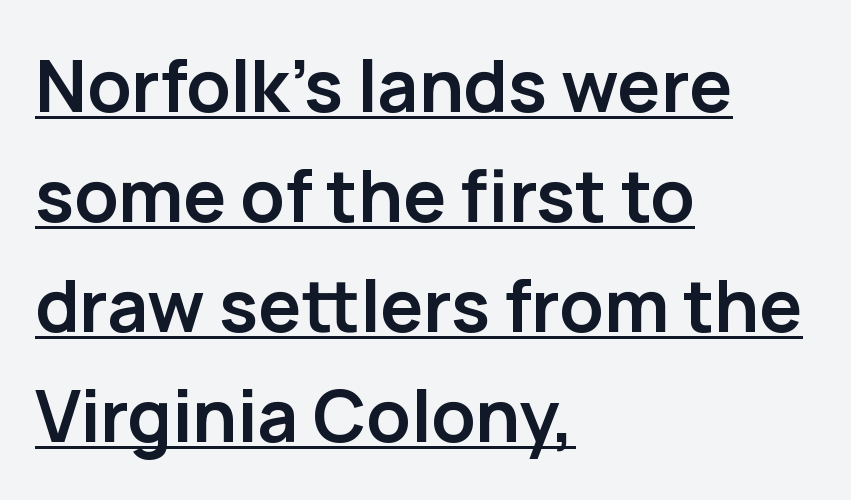
{"serif": "no", "italic": "no", "bold": "yes", "weight": "semibold", "width": "normal", "stroke_contrast": "low", "x_height": "medium", "monospaced": "no", "underline": "yes", "align": "left", "line_spacing": "normal", "line_spacing_ratio": 1.53, "letter_spacing": "normal", "letter_spacing_em": 0.0, "glyph_px": 72}
